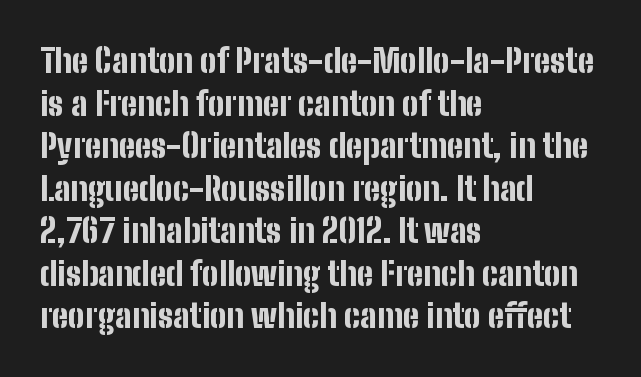
{"serif": "no", "italic": "no", "bold": "yes", "weight": "bold", "width": "condensed", "stroke_contrast": "low", "x_height": "medium", "monospaced": "no", "underline": "no", "align": "left", "line_spacing": "normal", "line_spacing_ratio": 1.29, "letter_spacing": "normal", "letter_spacing_em": 0.0, "glyph_px": 33}
